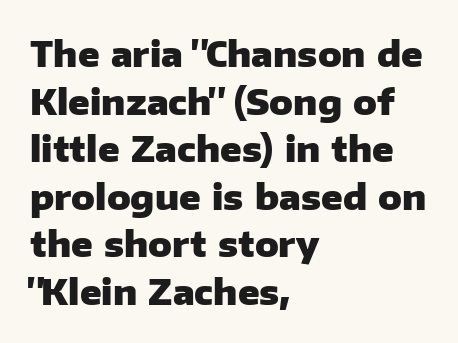
{"serif": "no", "italic": "no", "bold": "yes", "weight": "heavy", "width": "normal", "stroke_contrast": "low", "x_height": "medium", "monospaced": "no", "underline": "no", "align": "left", "line_spacing": "normal", "line_spacing_ratio": 1.36, "letter_spacing": "normal", "letter_spacing_em": 0.0, "glyph_px": 35}
